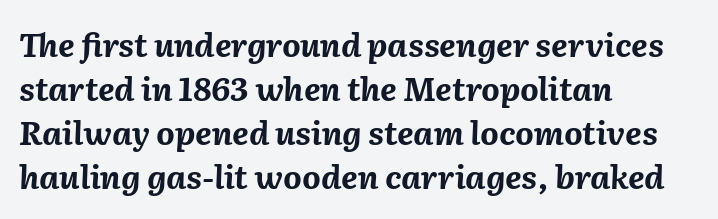
Q: Is the text bold? A: Yes.
Q: Is the text italic (slanted)? A: Yes, it leans right by about 2 degrees.
Q: Is the text underlined? A: No.
Q: How is the paragraph aligned? A: Left-aligned.
Q: Is the spacing between letters normal or unusually wide? A: Normal.
Q: Is the spacing between lines tight, normal or loose? A: Normal.
Q: Width (condensed, normal, or wide)? A: Normal.
Q: Stroke contrast? A: Medium.
Q: x-height? A: Medium.
Q: Monospaced? A: No.
